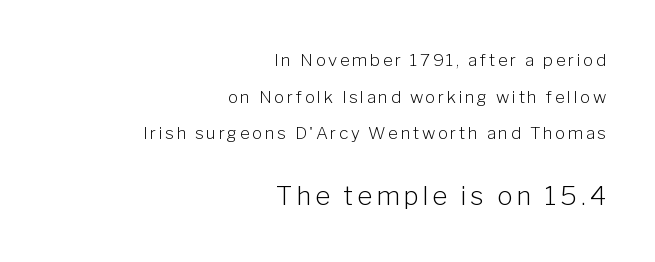
Q: Is the text bold? A: No.
Q: Is the text italic (slanted)? A: No, it is upright.
Q: Is the text underlined? A: No.
Q: How is the paragraph aligned? A: Right-aligned.
Q: Is the spacing between lines tight, normal or loose? A: Loose.
Q: Which block of text is set in a larger size, the first (top) or the second (bottom)? A: The second (bottom) one.
